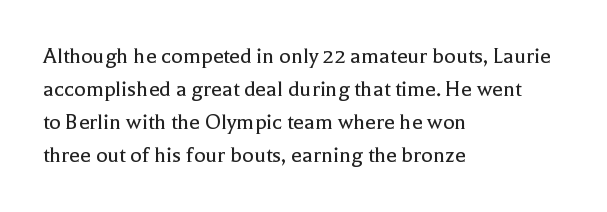
{"italic": "no", "bold": "no", "underline": "no", "align": "left", "line_spacing": "normal", "line_spacing_ratio": 1.38, "letter_spacing": "normal", "letter_spacing_em": 0.0, "glyph_px": 24}
